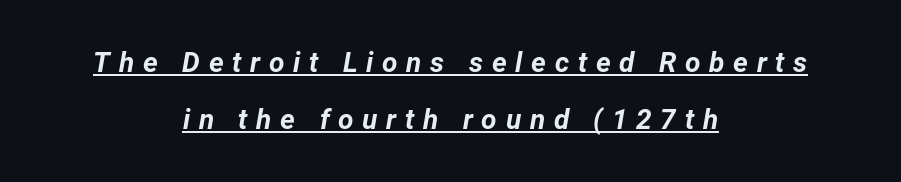
{"italic": "yes", "lean": "right", "slant_degrees": 12, "bold": "yes", "weight": "bold", "width": "normal", "stroke_contrast": "low", "x_height": "medium", "monospaced": "no", "underline": "yes", "align": "center", "line_spacing": "loose", "line_spacing_ratio": 2.03, "letter_spacing": "wide", "letter_spacing_em": 0.31, "glyph_px": 28}
